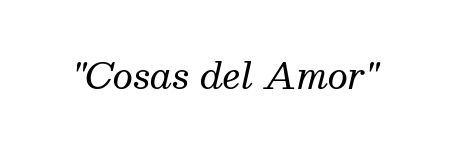
The image shows 36 px regular-weight serif type, italic (leaning right); set normal letter spacing, not underlined; medium stroke contrast and a medium x-height.
